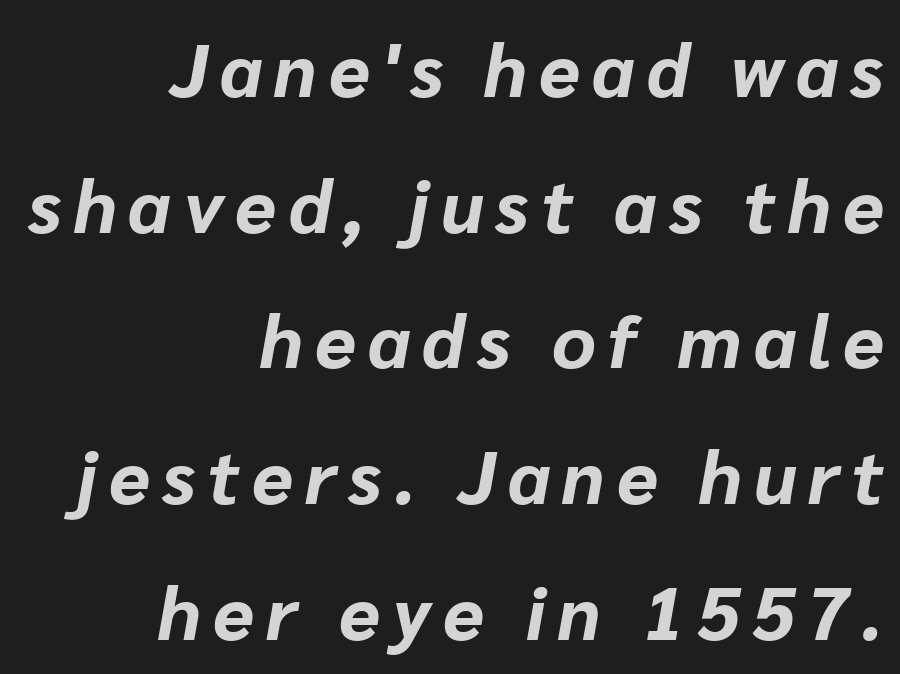
{"italic": "yes", "lean": "right", "slant_degrees": 10, "bold": "yes", "weight": "bold", "width": "normal", "stroke_contrast": "low", "x_height": "medium", "monospaced": "no", "underline": "no", "align": "right", "line_spacing_ratio": 1.81, "glyph_px": 75}
